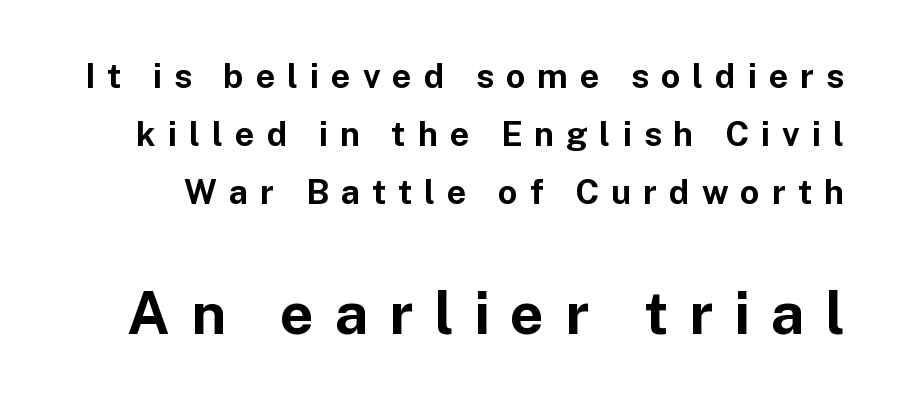
Is this a sans? Yes — the strokes have no serifs. Every character sits straight up, as roman type does. Plenty of ink on the page — the face is bold. The rendering uses natural spacing where letterforms have individual widths. This rendering features lettering with no underline. Does extra space separate the letters? Yes, quite a lot of it.
